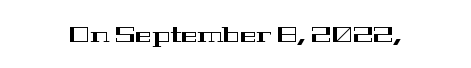
Tall strokes in this sample are plumb rather than angled. Short note: letters normally spaced. Lines of text with bare space underneath.
